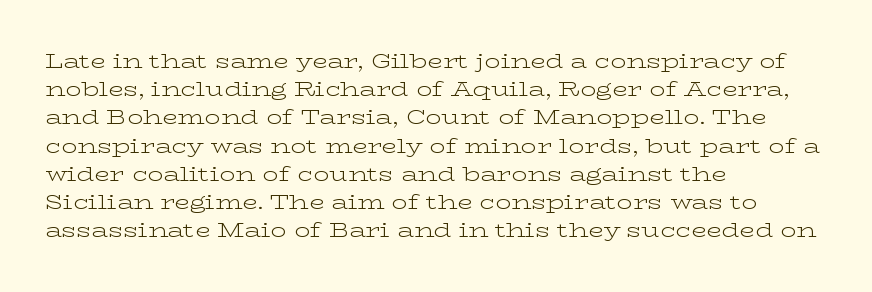
Nobody drew a line under any word here. When letters stand straight like this, we call the style roman or upright. The lines sit at an ordinary, default distance from one another. Summary of weight: not heavy and not bold.
